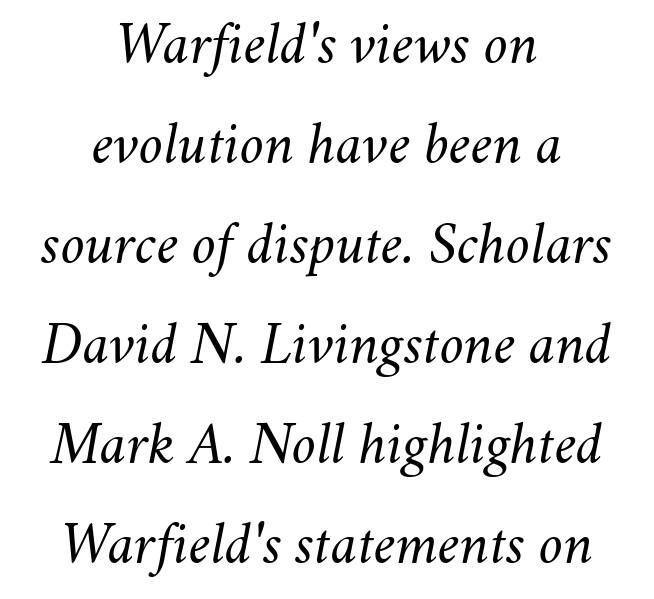
{"italic": "yes", "lean": "right", "slant_degrees": 11, "bold": "no", "weight": "light", "width": "normal", "stroke_contrast": "medium", "x_height": "small", "monospaced": "no", "underline": "no", "align": "center", "line_spacing": "normal", "line_spacing_ratio": 1.64, "letter_spacing": "normal", "letter_spacing_em": 0.0, "glyph_px": 61}
